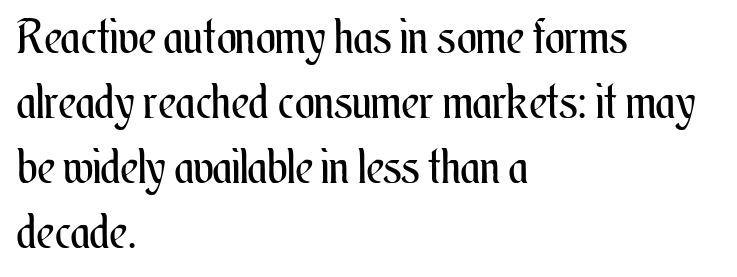
{"italic": "no", "bold": "no", "weight": "regular", "width": "condensed", "stroke_contrast": "medium", "x_height": "small", "monospaced": "no", "underline": "no", "align": "left", "line_spacing": "normal", "line_spacing_ratio": 1.38, "letter_spacing": "normal", "letter_spacing_em": 0.0, "glyph_px": 47}
